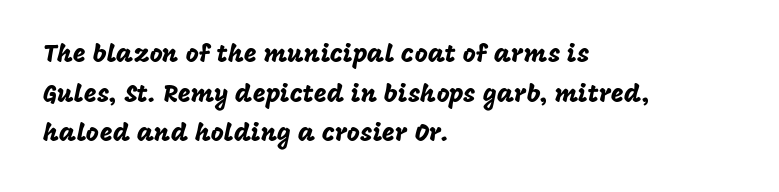
Words appear dense and cohesive because spacing is normal. Horizontally, the lines are justified to the leading edge only. Leading matches the norm, producing a regular column. Each row of text sits above clean, open space.
